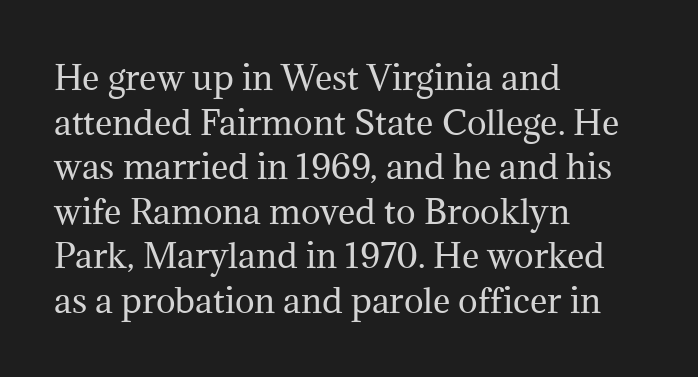
Proportional: the letters do not fall into vertical columns. What kind of face is this? One with serifs. Is there any slant? The stems are plumb. The letters sit at their default tracking, neither squeezed nor spread. Bold? No — there's no thickening of the strokes. Where is the straight margin? On the left.
